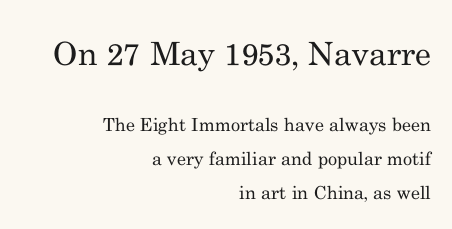
The image shows 32 px regular-weight serif type, upright; set right-aligned, line spacing 1.87x, normal letter spacing, not underlined; the first (top) block is 1.78x larger; medium stroke contrast and a small x-height.
